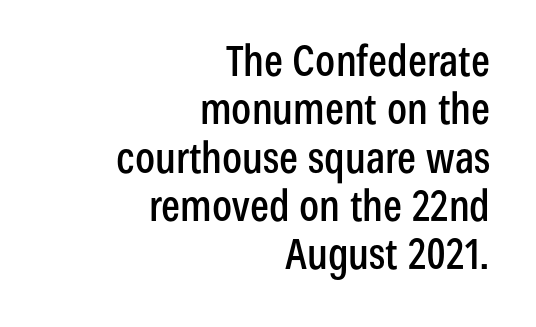
The typography opts for an upright posture over an oblique one. The passage shown stacks its lines with hardly any gap. Spacing between characters is what you'd get straight out of the box. Do the characters align in a grid? No, the font is proportional.
